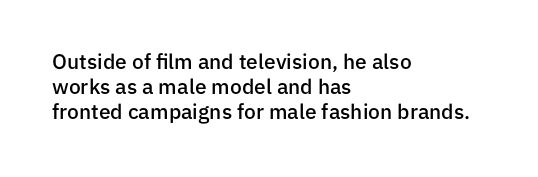
{"italic": "no", "bold": "semi", "underline": "no", "align": "left", "line_spacing_ratio": 1.2, "letter_spacing": "normal", "letter_spacing_em": 0.0, "glyph_px": 21}
